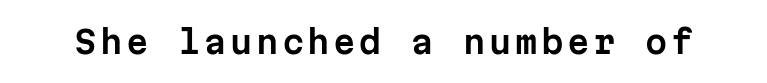
{"serif": "no", "italic": "no", "width": "normal", "stroke_contrast": "low", "x_height": "medium", "monospaced": "yes", "underline": "no", "glyph_px": 32}
